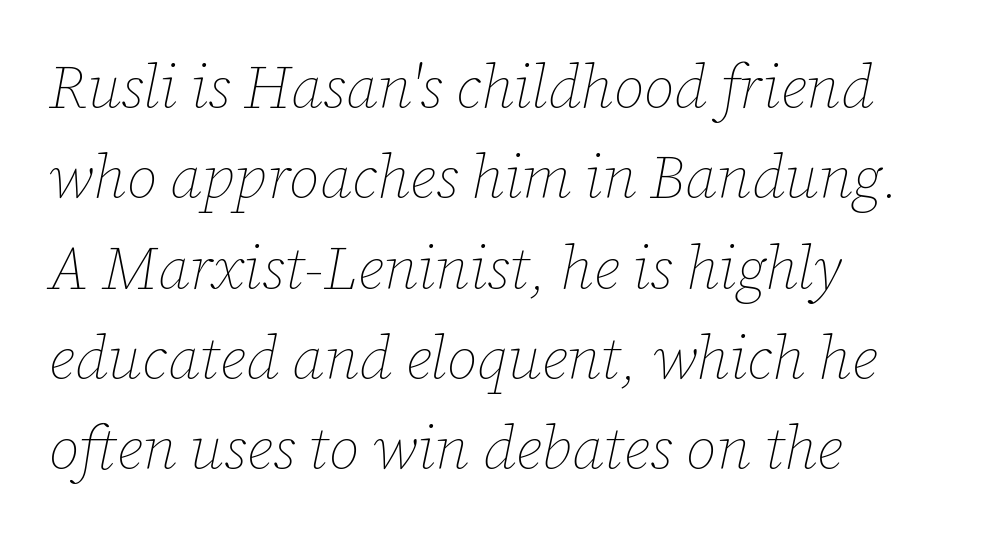
The leading is moderate, giving the passage an even texture. Vertical stems look standard width or narrower in stroke. Caption: standard tracking, unaltered. A typesetter would call this proportional, since set widths differ per character. The text carries the slant typical of an italic or oblique font. Descenders hang freely into open space.
